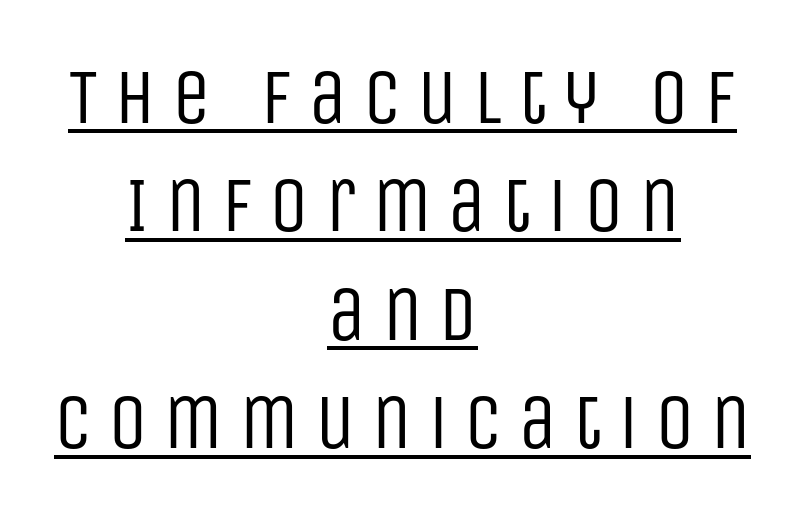
Q: Is the text bold? A: No.
Q: Is the text italic (slanted)? A: No, it is upright.
Q: Is the typeface a serif or a sans-serif typeface? A: Sans-serif.
Q: Is the text underlined? A: Yes.
Q: How is the paragraph aligned? A: Centered.
Q: Is the spacing between letters normal or unusually wide? A: Unusually wide.
Q: Is the spacing between lines tight, normal or loose? A: Normal.
Q: Width (condensed, normal, or wide)? A: Condensed.
Q: Stroke contrast? A: Low.
Q: x-height? A: Large.
Q: Monospaced? A: No.
